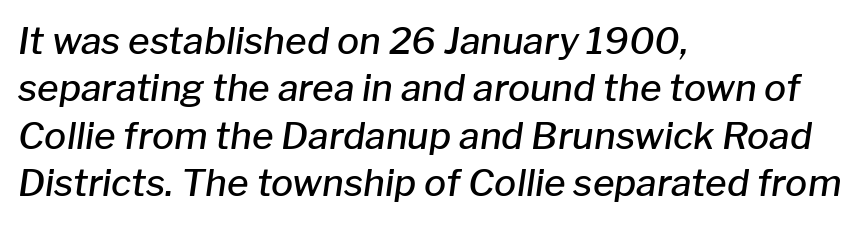
Is this a fixed-width face? No — the glyphs have proportional, varying widths. Only glyphs here, with clear space below each row. The typesetter chose a ragged-right arrangement here. The typesetting leans somewhat heavy: a semibold.
